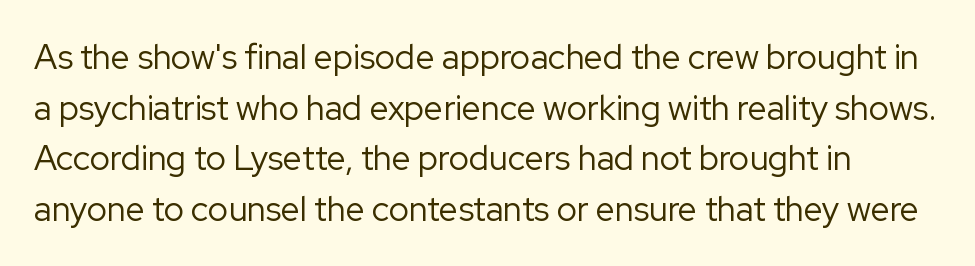
{"serif": "no", "italic": "no", "bold": "no", "weight": "regular", "width": "normal", "stroke_contrast": "low", "x_height": "medium", "monospaced": "no", "underline": "no", "line_spacing": "normal", "line_spacing_ratio": 1.49, "letter_spacing": "normal", "letter_spacing_em": 0.0, "glyph_px": 34}
